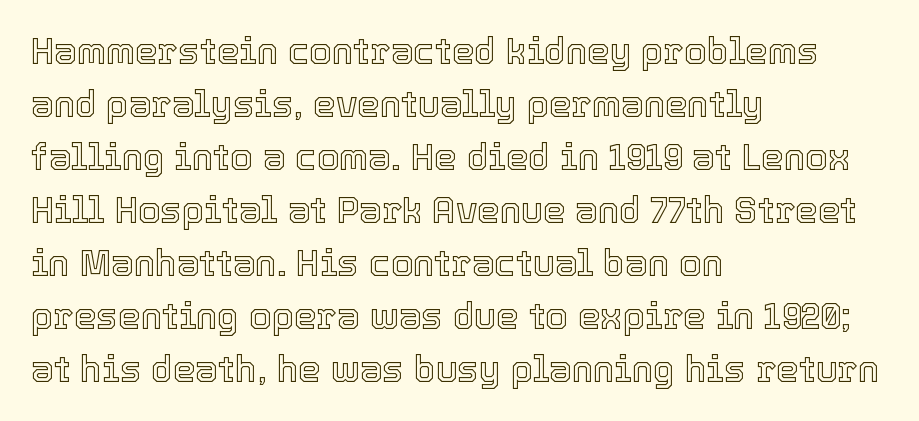
The image shows 36 px text type, upright; set left-aligned, normal line spacing (1.47x), normal letter spacing, not underlined; a medium x-height.
